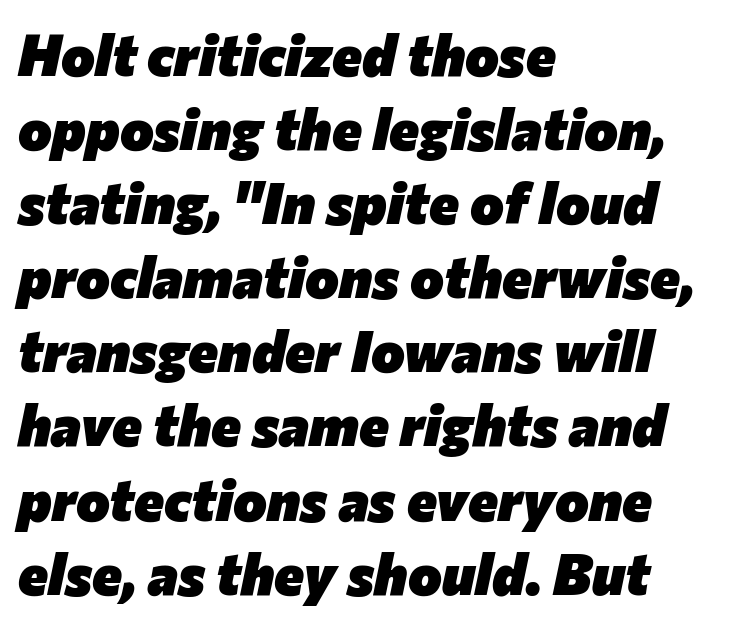
{"italic": "yes", "lean": "right", "slant_degrees": 12, "bold": "yes", "weight": "heavy", "width": "normal", "stroke_contrast": "low", "x_height": "medium", "monospaced": "no", "underline": "no", "align": "left", "line_spacing": "normal", "line_spacing_ratio": 1.3, "letter_spacing": "normal", "letter_spacing_em": 0.0, "glyph_px": 57}
